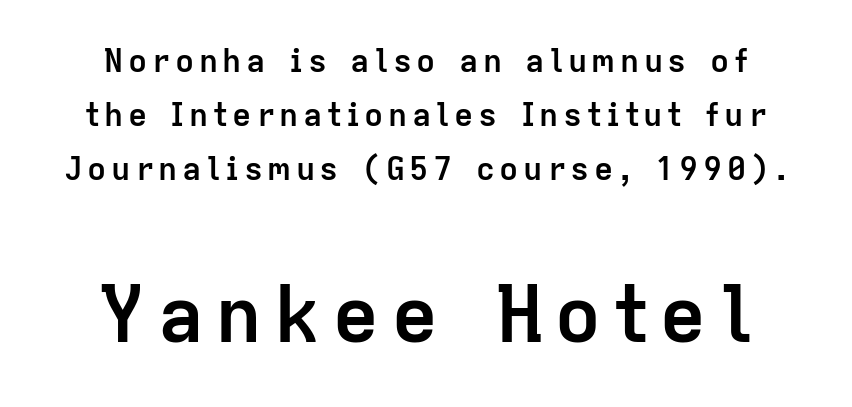
The image shows 79 px semibold sans-serif type, upright; set normal line spacing (1.68x), not underlined; the second (bottom) block is 2.47x larger; low stroke contrast and a medium x-height.
